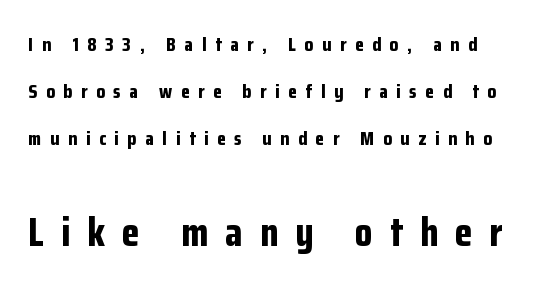
{"serif": "no", "italic": "no", "bold": "yes", "weight": "bold", "width": "condensed", "stroke_contrast": "low", "x_height": "medium", "monospaced": "no", "underline": "no", "line_spacing": "loose", "line_spacing_ratio": 2.34, "letter_spacing": "wide", "letter_spacing_em": 0.43, "larger_block": "second", "size_ratio": 2.0, "glyph_px": 40}
